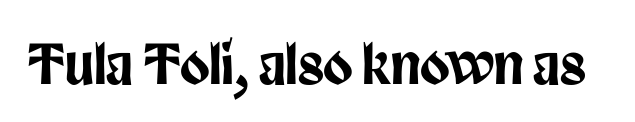
{"serif": "no", "italic": "no", "width": "condensed", "stroke_contrast": "low", "x_height": "large", "monospaced": "no", "underline": "no", "letter_spacing": "normal", "letter_spacing_em": 0.0, "glyph_px": 54}
